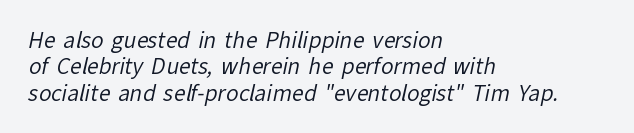
The image shows 21 px text type; set left-aligned, normal line spacing (1.26x), normal letter spacing, not underlined.
